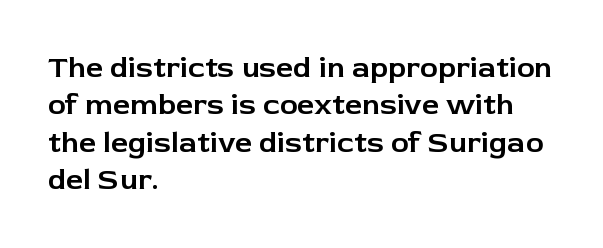
One-word summary of the alignment: left. You can tell it's not italic because the verticals are truly vertical. Bare-footed words on every line. This rendering employs a face without finishing strokes, i.e., a sans-serif. Compared with typical paragraphs, the rows here are spaced about the same. The line texture is even and compact thanks to regular tracking.
